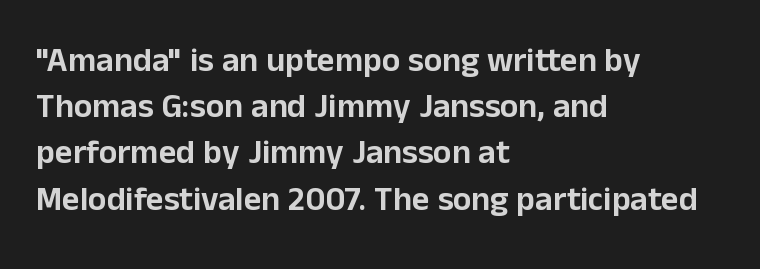
The lettering holds an erect, upright posture throughout. The space beneath each line is pristine and unruled. Regarding serifs, this sample does without them. These lines stack with their left ends in a neat column. The rendering uses natural spacing where letterforms have individual widths.
